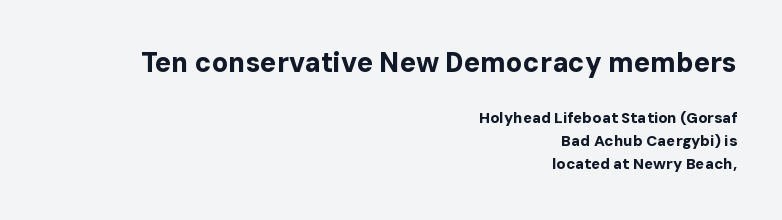
Q: Is the text bold? A: Yes.
Q: Is the text italic (slanted)? A: No, it is upright.
Q: Is the text underlined? A: No.
Q: How is the paragraph aligned? A: Right-aligned.
Q: Is the spacing between letters normal or unusually wide? A: Normal.
Q: Is the spacing between lines tight, normal or loose? A: Normal.
Q: Which block of text is set in a larger size, the first (top) or the second (bottom)? A: The first (top) one.
